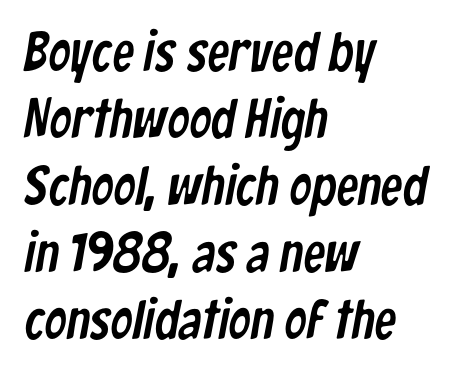
Lines of text with bare space underneath. Caption: multi-line text, flush left, ragged right. Classification — sans serif. There is no visible air inserted between adjacent glyphs. Is this a fixed-width face? No — the glyphs have proportional, varying widths.
